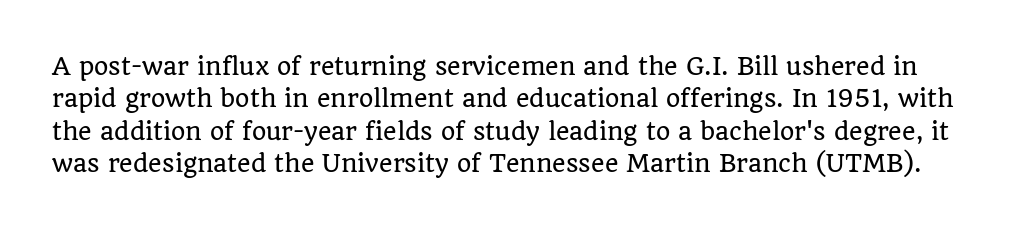
The image shows 23 px text type, upright; set normal line spacing (1.41x), normal letter spacing, not underlined.
